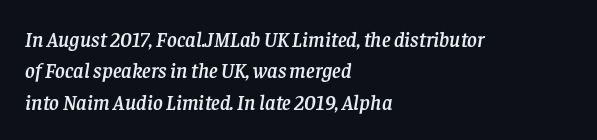
The image shows 21 px text type, italic (leaning right); set left-aligned, normal line spacing (1.49x), normal letter spacing, not underlined.
